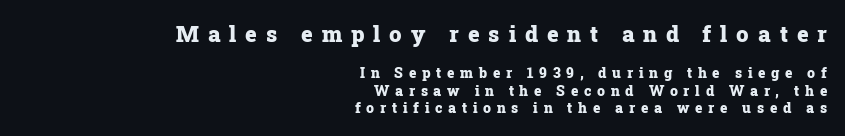
Q: Is the text bold? A: Yes.
Q: Is the text italic (slanted)? A: No, it is upright.
Q: Is the text underlined? A: No.
Q: How is the paragraph aligned? A: Right-aligned.
Q: Is the spacing between letters normal or unusually wide? A: Unusually wide.
Q: Is the spacing between lines tight, normal or loose? A: Normal.
Q: Which block of text is set in a larger size, the first (top) or the second (bottom)? A: The first (top) one.
